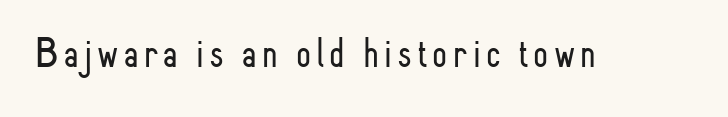
{"serif": "no", "italic": "no", "bold": "no", "weight": "light", "width": "condensed", "stroke_contrast": "low", "x_height": "small", "monospaced": "no", "underline": "no", "glyph_px": 43}
